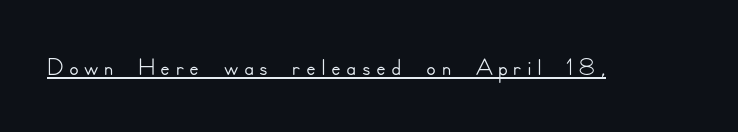
The image shows 36 px sans-serif type, upright; set underlined; low stroke contrast and a small x-height.
